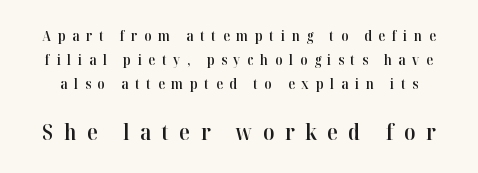
Display-style spreading of the glyphs; the letterfit is very open. The rendering enlarges the type as you move from the upper chunk to the lower. Compared with an ordinary text face, these strokes are moderately heavier — a semibold. Letters rest on an invisible, unmarked baseline.
